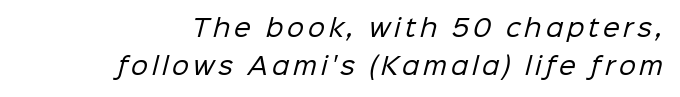
Rows of type keep a routine distance in the vertical direction. Quick note: underline off. Right-aligned paragraph, ragged on the left. A light-to-regular cut is what we see here.
